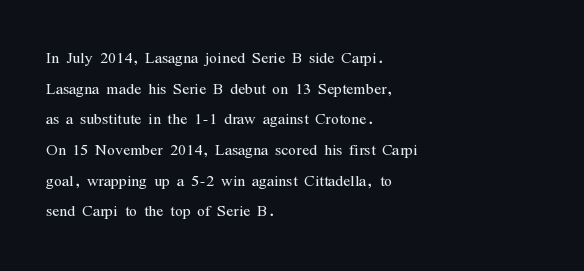
The image shows 21 px text type, upright; set left-aligned, normal line spacing (1.46x), normal letter spacing, not underlined.
